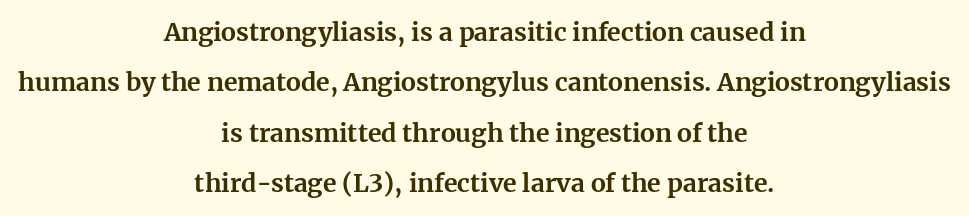
{"italic": "no", "bold": "yes", "underline": "no", "align": "center", "line_spacing": "loose", "line_spacing_ratio": 2.02, "letter_spacing": "normal", "letter_spacing_em": 0.0, "glyph_px": 25}
